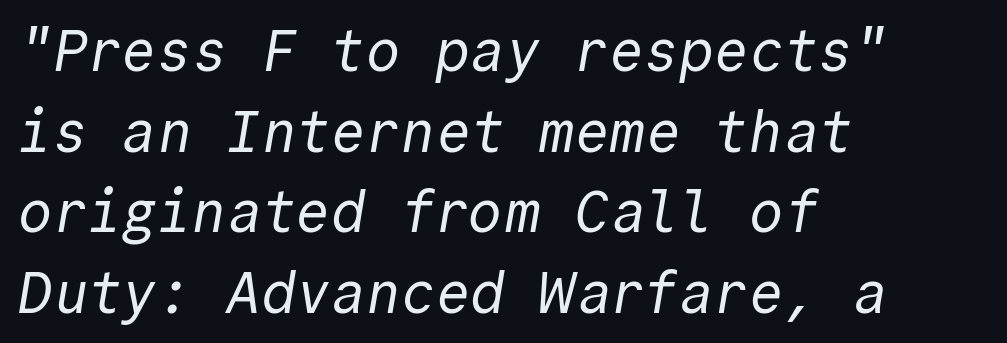
{"serif": "no", "bold": "no", "weight": "regular", "width": "normal", "x_height": "medium", "monospaced": "yes", "underline": "no", "align": "left", "line_spacing": "normal", "line_spacing_ratio": 1.39, "letter_spacing": "normal", "letter_spacing_em": 0.0, "glyph_px": 58}
